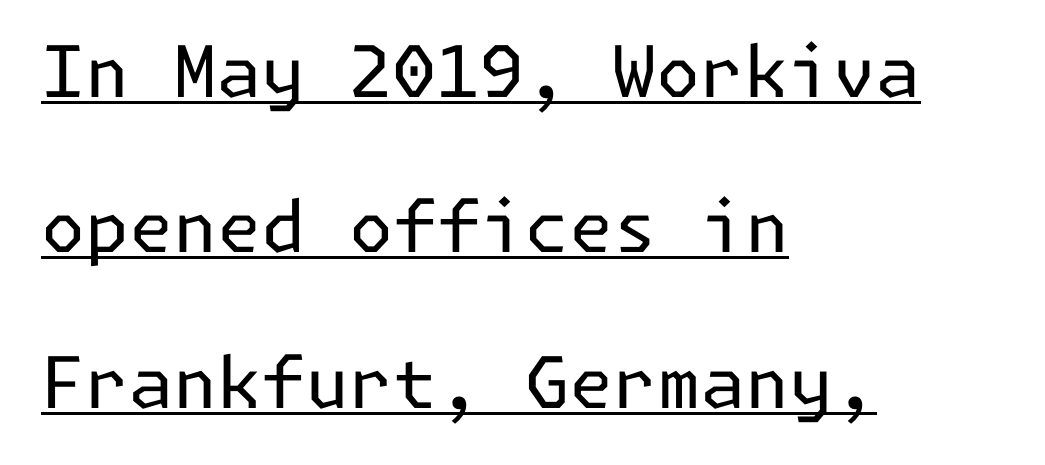
Q: Is the text bold? A: No.
Q: Is the text italic (slanted)? A: No, it is upright.
Q: Is the typeface a serif or a sans-serif typeface? A: Sans-serif.
Q: Is the text underlined? A: Yes.
Q: How is the paragraph aligned? A: Left-aligned.
Q: Is the spacing between letters normal or unusually wide? A: Normal.
Q: Is the spacing between lines tight, normal or loose? A: Loose.
Q: Width (condensed, normal, or wide)? A: Normal.
Q: Stroke contrast? A: Low.
Q: x-height? A: Medium.
